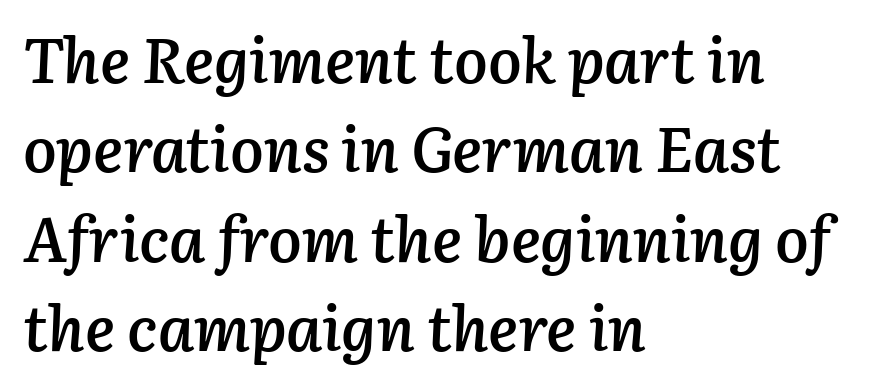
Q: Is the text bold? A: Semi-bold.
Q: Is the text italic (slanted)? A: Yes, it leans right by about 3 degrees.
Q: Is the text underlined? A: No.
Q: How is the paragraph aligned? A: Left-aligned.
Q: Is the spacing between letters normal or unusually wide? A: Normal.
Q: Is the spacing between lines tight, normal or loose? A: Normal.
Q: Width (condensed, normal, or wide)? A: Normal.
Q: Stroke contrast? A: Low.
Q: x-height? A: Medium.
Q: Monospaced? A: No.
